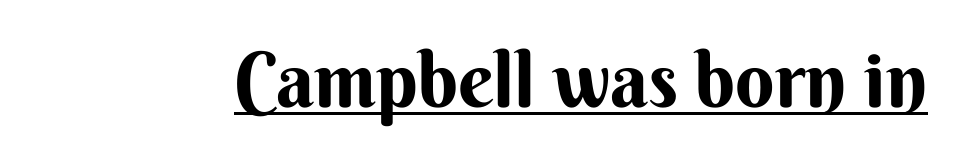
These lines keep a tight, regular rhythm from letter to letter. Each letter's strokes conclude bluntly, with no projecting serifs. Unlike italic type, these characters show no tilt at all. Each letter keeps its own natural width here, so spacing adapts to shape. This rendering features underlined lettering.
